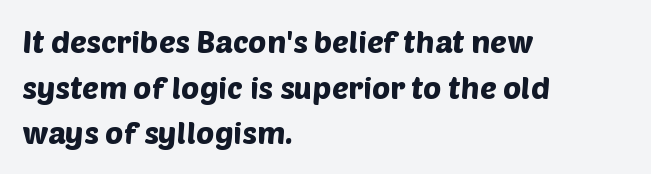
The image shows 31 px sans-serif type; set left-aligned, normal line spacing (1.47x), normal letter spacing, not underlined; low stroke contrast and a large x-height.
